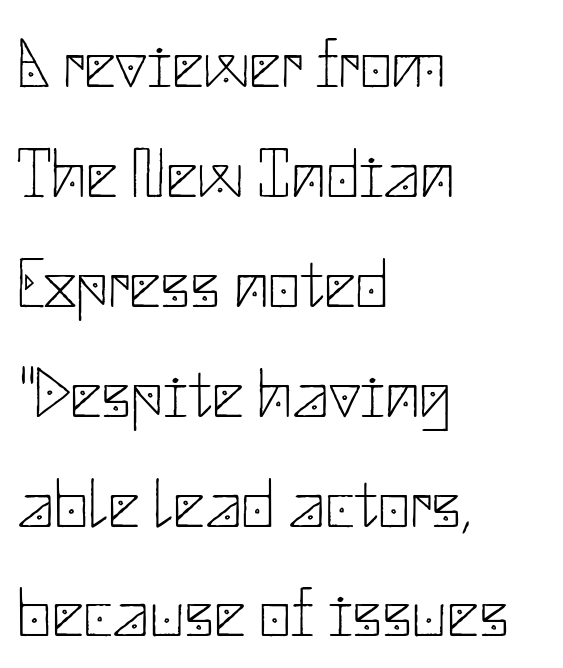
The image shows 70 px thin sans-serif type, upright; set left-aligned, normal line spacing (1.57x), normal letter spacing, not underlined; low stroke contrast and a small x-height.
